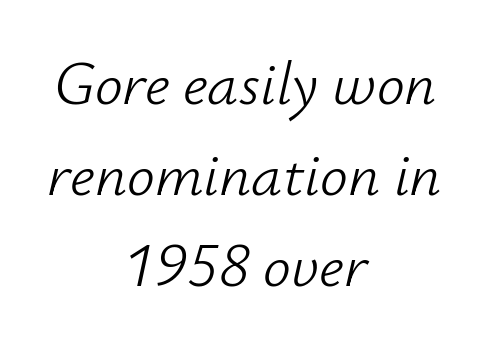
Q: Is the text bold? A: No.
Q: Is the text italic (slanted)? A: Yes, it leans right by about 12 degrees.
Q: Is the text underlined? A: No.
Q: How is the paragraph aligned? A: Centered.
Q: Is the spacing between letters normal or unusually wide? A: Normal.
Q: Is the spacing between lines tight, normal or loose? A: Normal.
Q: Width (condensed, normal, or wide)? A: Normal.
Q: Stroke contrast? A: Low.
Q: x-height? A: Small.
Q: Monospaced? A: No.
